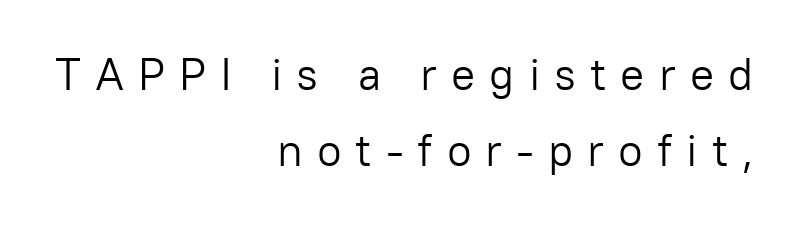
The image shows 45 px light sans-serif type, upright; set right-aligned, normal line spacing (1.69x), unusually wide letter spacing (+0.31 em), not underlined; low stroke contrast and a medium x-height.
